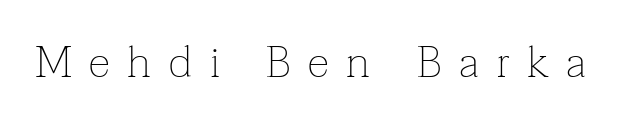
The typesetting does not lean heavy: it is not bold. Proportional: the letters do not fall into vertical columns. Check where the strokes stop: tiny serifs finish them off. Unmarked baselines from the first word to the last.
